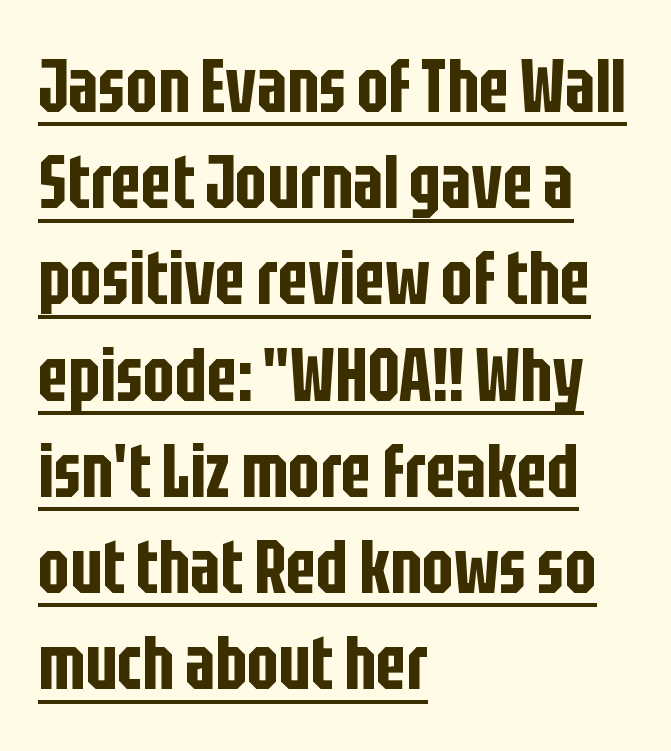
The image shows 74 px condensed sans-serif type, upright; set left-aligned, normal line spacing (1.3x), normal letter spacing, underlined; low stroke contrast and a large x-height.
